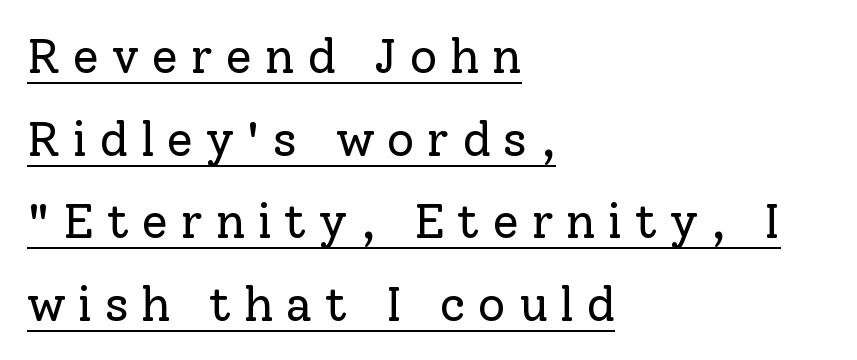
Every character sits straight up, as roman type does. Is the letter spacing exaggerated? Yes — the characters are pushed far apart. The passage shown is typed in a proportional face where columns would drift. The glyphs in this specimen are seriffed.
